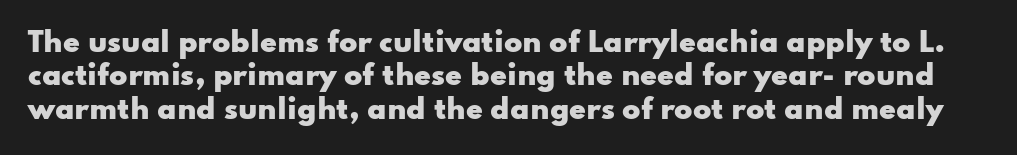
Q: Is the text bold? A: Yes.
Q: Is the text italic (slanted)? A: No, it is upright.
Q: Is the text underlined? A: No.
Q: Is the spacing between letters normal or unusually wide? A: Normal.
